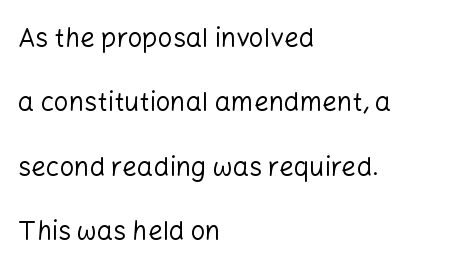
Unbolded letterforms with no extra heft. Any mark beneath the type? The region is blank. The lines are quadded left. Upright lettering throughout. Vertical spacing — loose. You could call the tracking neutral — neither tight nor loose.
